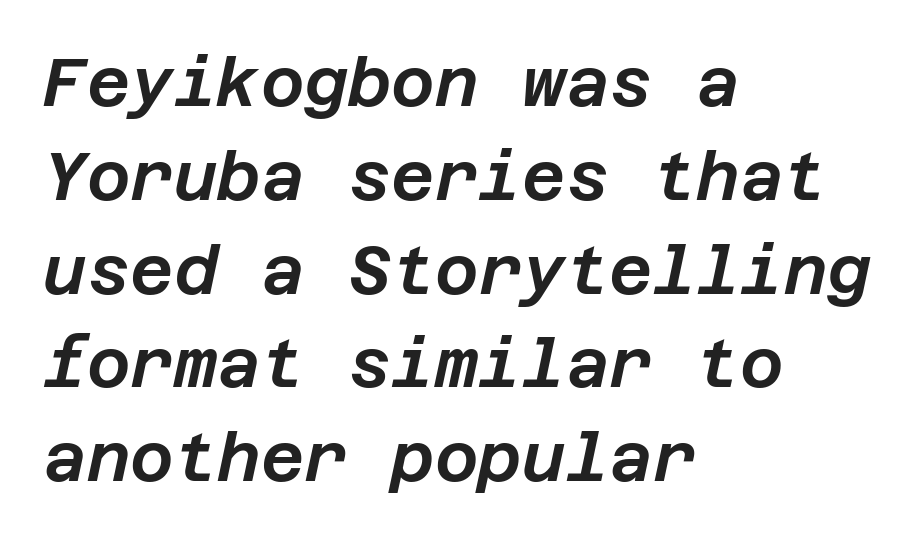
{"italic": "yes", "lean": "right", "slant_degrees": 12, "width": "normal", "stroke_contrast": "low", "x_height": "large", "underline": "no", "align": "left", "line_spacing": "normal", "line_spacing_ratio": 1.4, "letter_spacing": "normal", "letter_spacing_em": 0.0, "glyph_px": 67}
